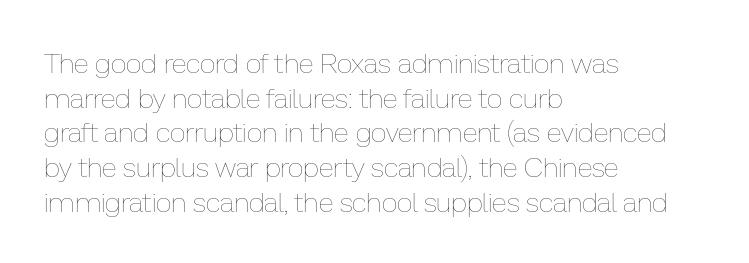
The image shows 28 px thin type, upright; set left-aligned, line spacing 1.24x, normal letter spacing, not underlined; low stroke contrast and a medium x-height.
